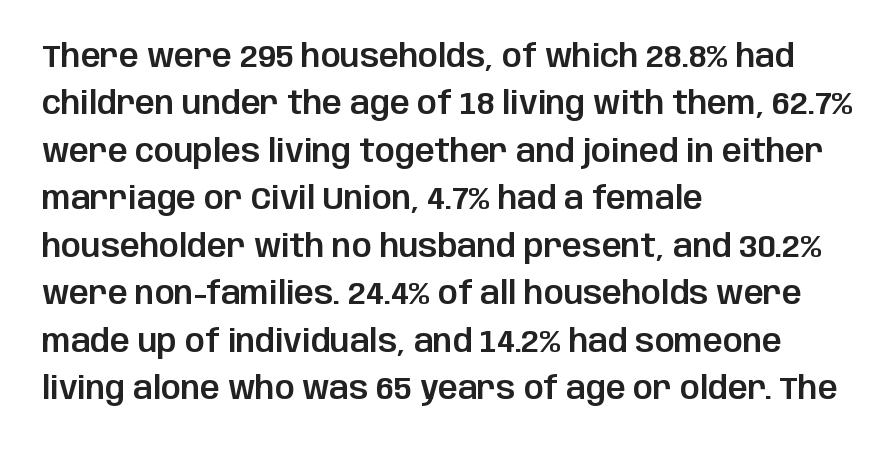
The image shows 31 px sans-serif type, upright; set left-aligned, normal line spacing (1.53x), normal letter spacing, not underlined; low stroke contrast and a large x-height.
